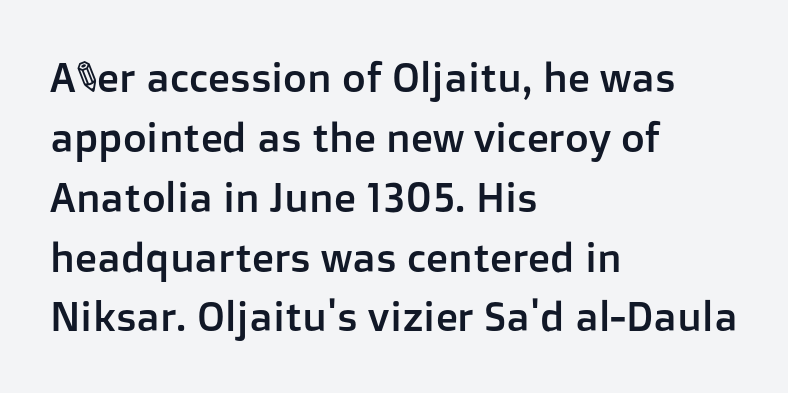
Q: Is the text italic (slanted)? A: No, it is upright.
Q: Is the typeface a serif or a sans-serif typeface? A: Sans-serif.
Q: Is the text underlined? A: No.
Q: How is the paragraph aligned? A: Left-aligned.
Q: Is the spacing between letters normal or unusually wide? A: Normal.
Q: Is the spacing between lines tight, normal or loose? A: Normal.
Q: Width (condensed, normal, or wide)? A: Normal.
Q: Stroke contrast? A: Low.
Q: x-height? A: Medium.
Q: Monospaced? A: No.
